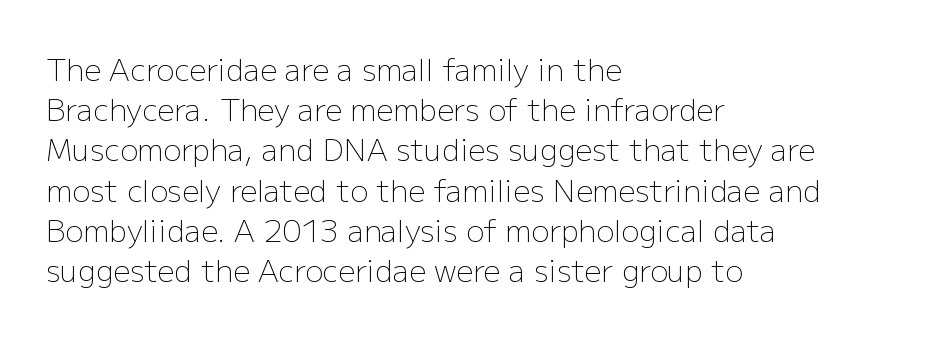
{"serif": "no", "italic": "no", "bold": "no", "weight": "light", "width": "normal", "stroke_contrast": "low", "x_height": "medium", "monospaced": "no", "underline": "no", "align": "left", "line_spacing": "normal", "line_spacing_ratio": 1.34, "letter_spacing": "normal", "letter_spacing_em": 0.0, "glyph_px": 30}
